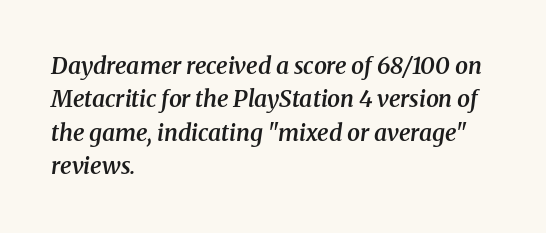
{"italic": "yes", "lean": "right", "slant_degrees": 8, "bold": "semi", "underline": "no", "align": "left", "line_spacing": "normal", "line_spacing_ratio": 1.45, "letter_spacing": "normal", "letter_spacing_em": 0.0, "glyph_px": 23}
